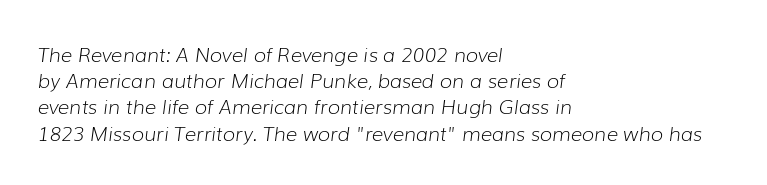
The image shows 20 px text type, italic (leaning right); set left-aligned, normal line spacing (1.31x), normal letter spacing, not underlined.
